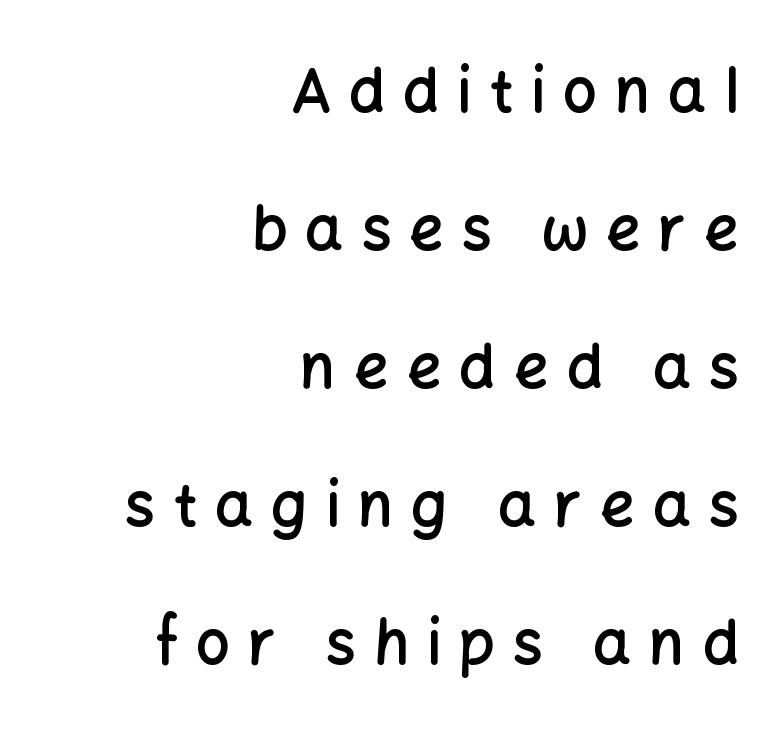
Only glyphs here, with clear space below each row. Font category for this specimen: sans-serif. Every stem runs plumb, perpendicular to the baseline. Compared with an ordinary text face, these strokes are moderately heavier — a semibold. Whoever set this chose breathing room over compactness in the vertical rhythm.
